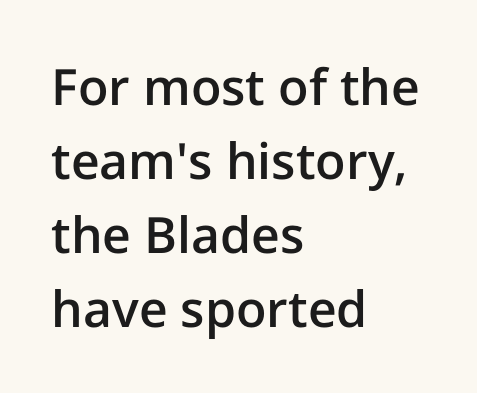
Are there feet on the stems? There aren't — it's a sans. Typographic density is moderately raised because the face is semibold. Is this a fixed-width face? No — the glyphs have proportional, varying widths. The passage is arranged the way most books set body copy — flush left. The gaps between neighbouring characters are ordinary and unremarkable. Do the letters lean? They stand straight.
